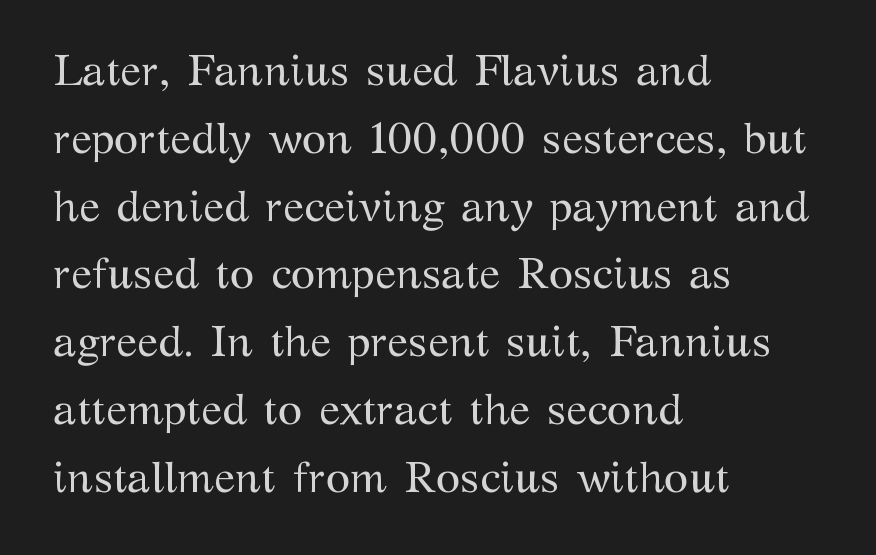
The image shows 44 px regular-weight serif type, upright; set left-aligned, normal line spacing (1.54x), normal letter spacing, not underlined; medium stroke contrast and a medium x-height.
